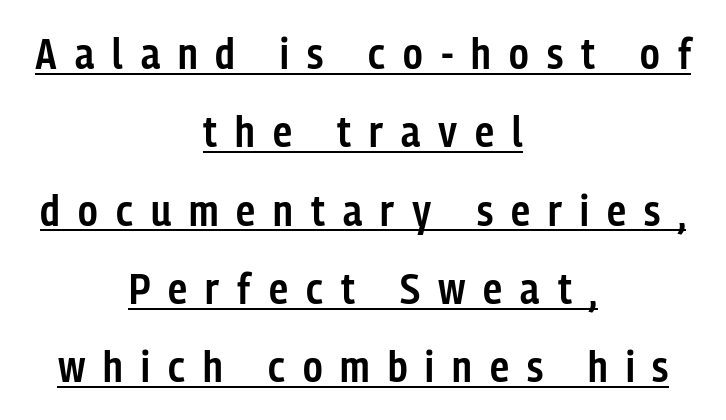
Every row of glyphs is offset so its center matches the block's center. In terms of weight, the rendering is demibold, just under bold. The line texture is sparse and dotted thanks to wide tracking. Unlike italic type, these characters show no tilt at all.
